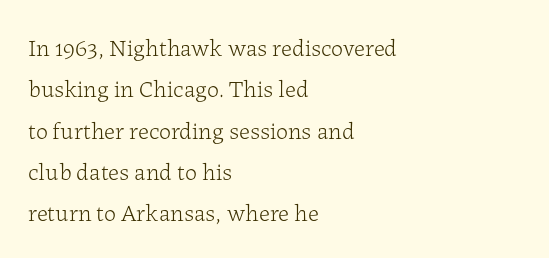
Q: Is the text bold? A: No.
Q: Is the text italic (slanted)? A: No, it is upright.
Q: Is the text underlined? A: No.
Q: How is the paragraph aligned? A: Left-aligned.
Q: Is the spacing between letters normal or unusually wide? A: Normal.
